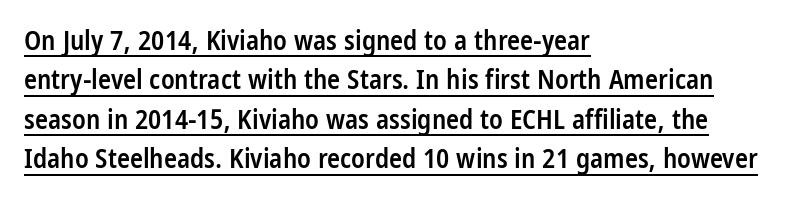
Glyph-to-glyph distance matches everyday printed text. In terms of leading, this rendering sits right in the middle. Italic? Not at all — the glyphs are vertical. Its strokes are somewhat broadened, the hallmark of semibold type. This is underlined copy, the kind a proofreader might mark for attention. Each line starts at the same left margin while the right side varies.
